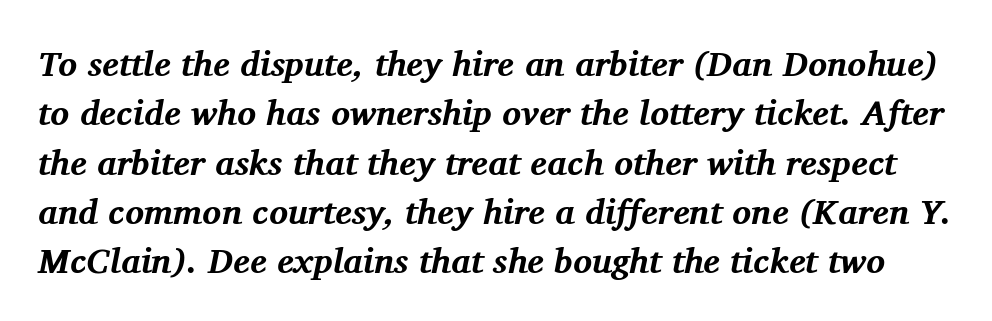
Q: Is the text bold? A: Yes.
Q: Is the text italic (slanted)? A: Yes, it leans right by about 11 degrees.
Q: Is the typeface a serif or a sans-serif typeface? A: Serif.
Q: Is the text underlined? A: No.
Q: Is the spacing between letters normal or unusually wide? A: Normal.
Q: Is the spacing between lines tight, normal or loose? A: Normal.
Q: Width (condensed, normal, or wide)? A: Normal.
Q: Stroke contrast? A: Medium.
Q: x-height? A: Medium.
Q: Monospaced? A: No.
